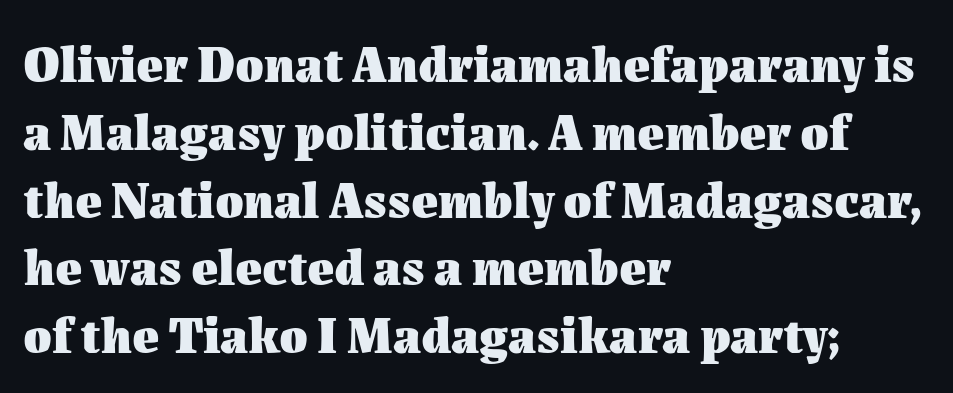
Only glyphs here, with clear space below each row. Strong, thick strokes mark this as bold type. The block of text has a typical density, with ordinary space between rows. The typesetter chose a ragged-right arrangement here.
